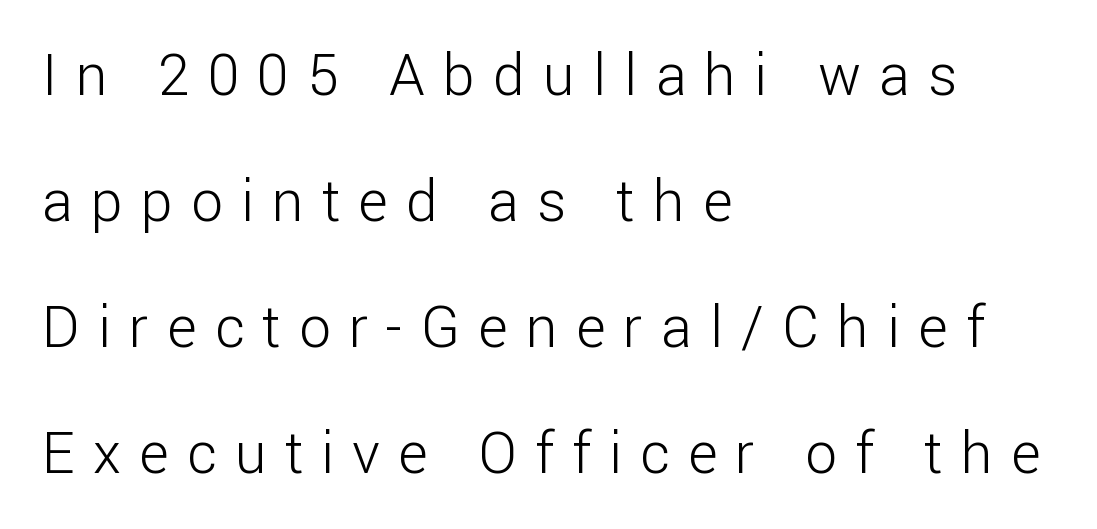
{"serif": "no", "italic": "no", "bold": "no", "weight": "light", "width": "normal", "stroke_contrast": "low", "x_height": "medium", "monospaced": "no", "underline": "no", "align": "left", "line_spacing": "loose", "line_spacing_ratio": 2.21, "letter_spacing": "wide", "letter_spacing_em": 0.32, "glyph_px": 57}
